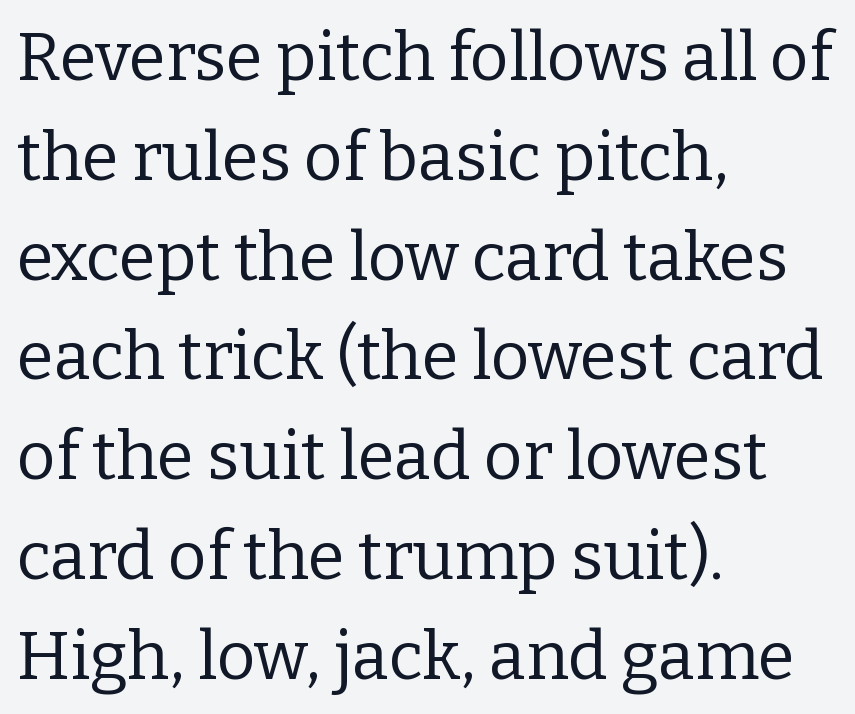
Type style note: has serifs. Underlining? Definitely not there. Each letter keeps its own natural width here, so spacing adapts to shape. Style check: upright. The rows are spaced the way most documents space them. Teacher's note: observe the even left margin — that is flush-left alignment.
